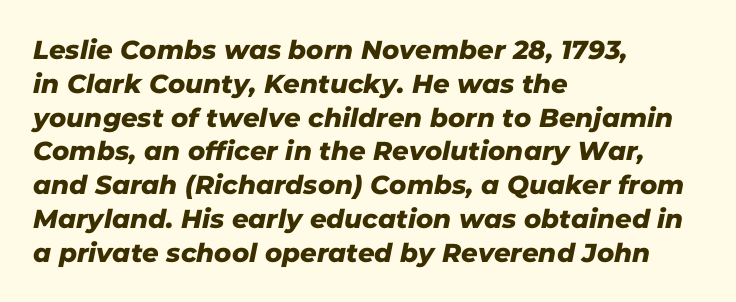
{"underline": "no", "align": "left", "line_spacing": "normal", "line_spacing_ratio": 1.3, "letter_spacing": "normal", "letter_spacing_em": 0.0, "glyph_px": 26}
